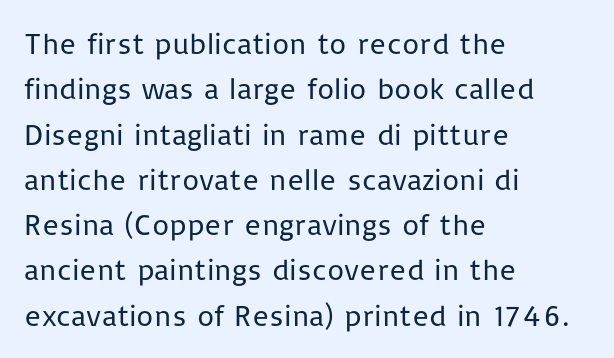
Is this a fixed-width face? No — the glyphs have proportional, varying widths. Stroke thickness stays within the range of a standard reading face or lighter. These lines are composed in type without serifs. Reading down the column, the eye jumps a familiar distance to each next line. Posture: upright roman.
